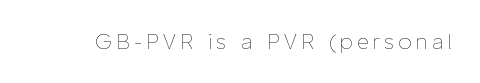
{"italic": "no", "bold": "no", "underline": "no", "letter_spacing": "wide", "letter_spacing_em": 0.21, "glyph_px": 21}
